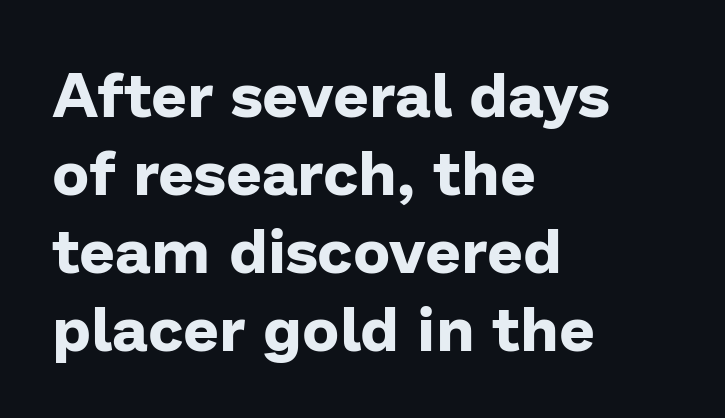
Q: Is the text bold? A: Yes.
Q: Is the text italic (slanted)? A: No, it is upright.
Q: Is the typeface a serif or a sans-serif typeface? A: Sans-serif.
Q: Is the text underlined? A: No.
Q: How is the paragraph aligned? A: Left-aligned.
Q: Is the spacing between letters normal or unusually wide? A: Normal.
Q: Width (condensed, normal, or wide)? A: Normal.
Q: Stroke contrast? A: Low.
Q: x-height? A: Medium.
Q: Monospaced? A: No.
